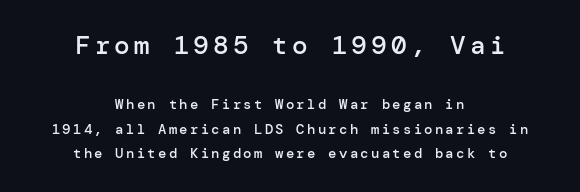
{"italic": "no", "bold": "semi", "underline": "no", "align": "center", "line_spacing_ratio": 1.77, "larger_block": "first", "size_ratio": 1.86, "glyph_px": 26}
